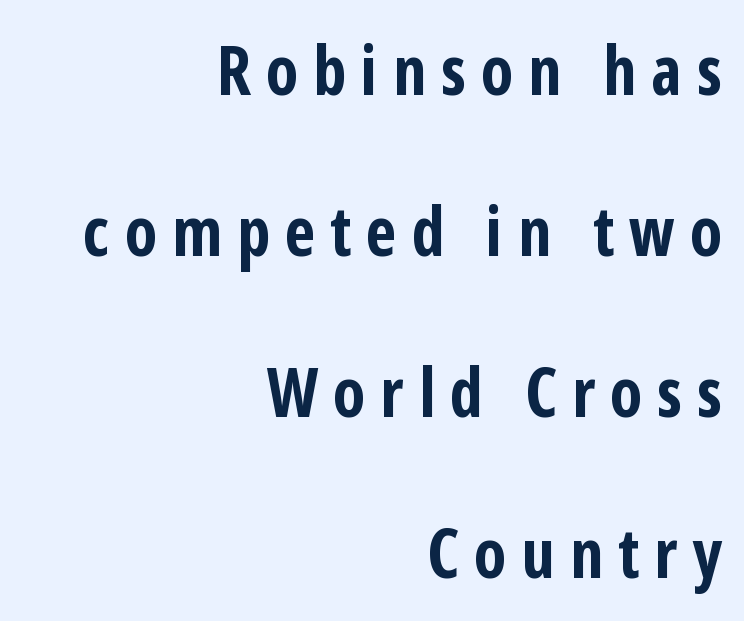
Characters remain perfectly vertical along every line. The glyphs are unaccompanied by any horizontal stroke below them. Typographic density is high because the face is bold. Typographically, this falls in the sans-serif category.
